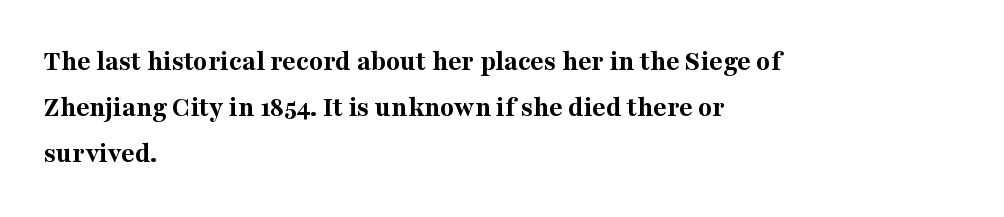
The image shows 29 px bold serif type, upright; set left-aligned, normal line spacing (1.59x), normal letter spacing, not underlined; medium stroke contrast and a medium x-height.
